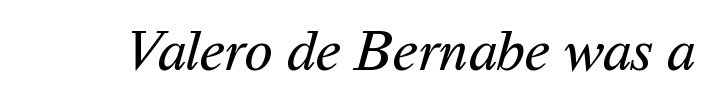
Q: Is the text bold? A: No.
Q: Is the typeface a serif or a sans-serif typeface? A: Sans-serif.
Q: Is the text underlined? A: No.
Q: Is the spacing between letters normal or unusually wide? A: Normal.
Q: Width (condensed, normal, or wide)? A: Normal.
Q: Stroke contrast? A: Medium.
Q: x-height? A: Medium.
Q: Monospaced? A: No.
